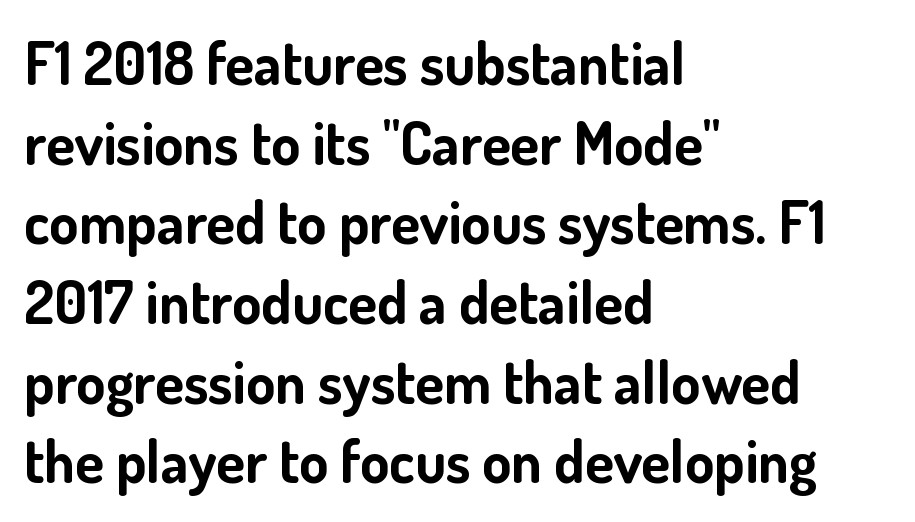
The image shows 59 px bold sans-serif type, upright; set left-aligned, normal line spacing (1.35x), normal letter spacing, not underlined; low stroke contrast and a small x-height.
